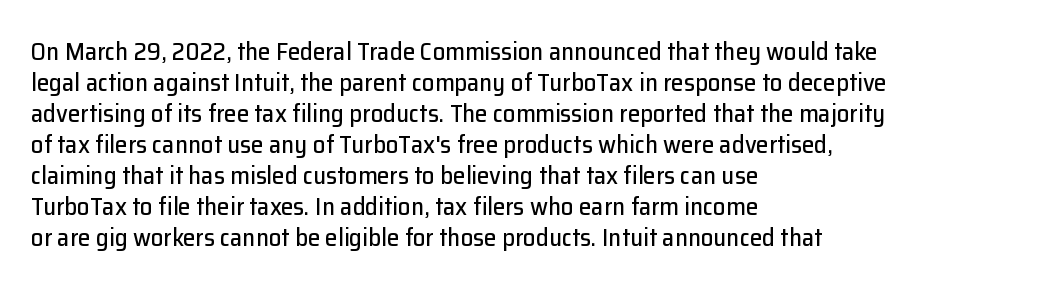
Clear beneath every line of the passage. Is the block centered? No — it sits flush against the left margin. Observe the ordinary spacing: letters are neighbours, not strangers. The letters stand upright; this is a roman face.
